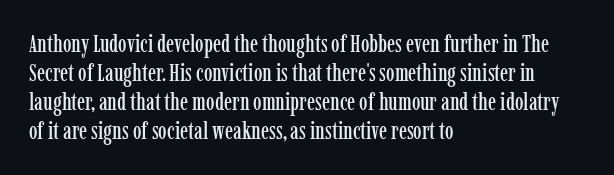
{"italic": "no", "underline": "no", "align": "left", "line_spacing_ratio": 1.21, "letter_spacing": "normal", "letter_spacing_em": 0.0, "glyph_px": 24}
